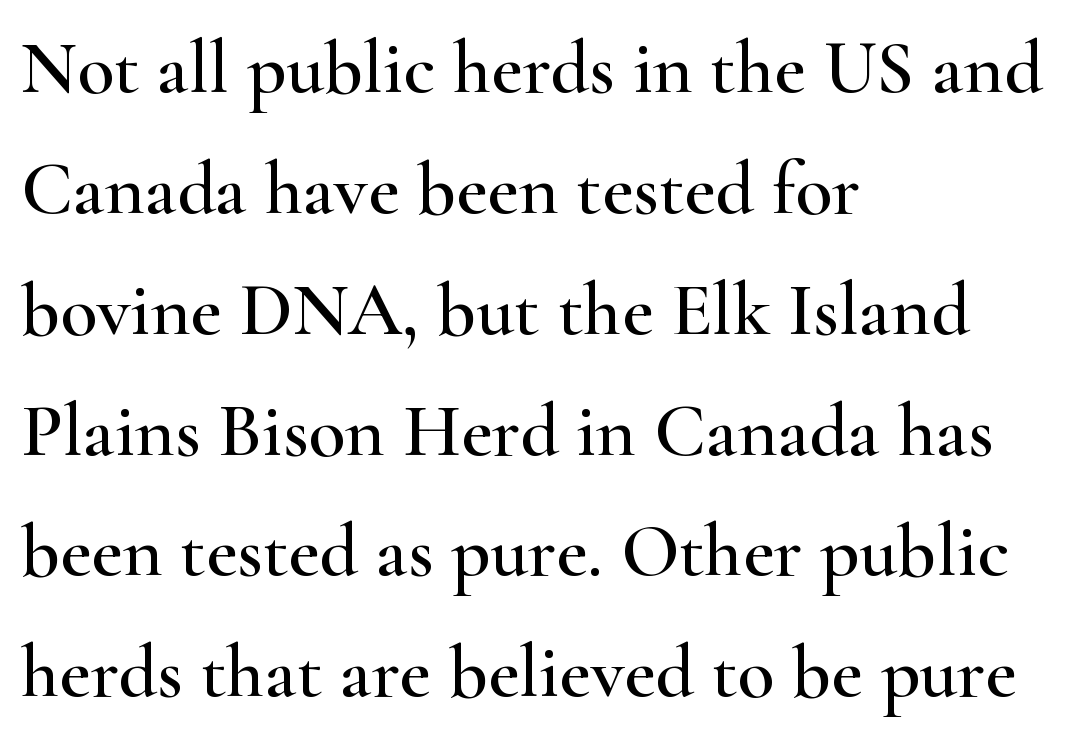
Q: Is the text italic (slanted)? A: No, it is upright.
Q: Is the typeface a serif or a sans-serif typeface? A: Serif.
Q: Is the text underlined? A: No.
Q: How is the paragraph aligned? A: Left-aligned.
Q: Is the spacing between letters normal or unusually wide? A: Normal.
Q: Is the spacing between lines tight, normal or loose? A: Normal.
Q: Width (condensed, normal, or wide)? A: Wide.
Q: Stroke contrast? A: High.
Q: x-height? A: Small.
Q: Monospaced? A: No.
